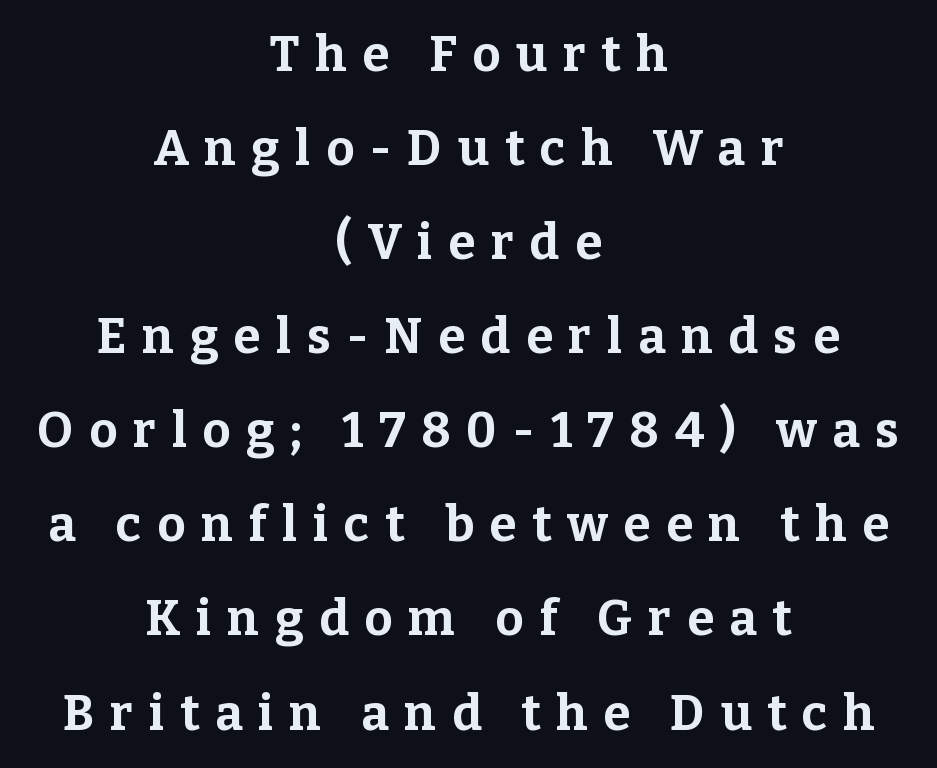
The image shows 49 px bold serif type, upright; set centered, loose line spacing (1.92x), unusually wide letter spacing (+0.32 em), not underlined; low stroke contrast and a medium x-height.
